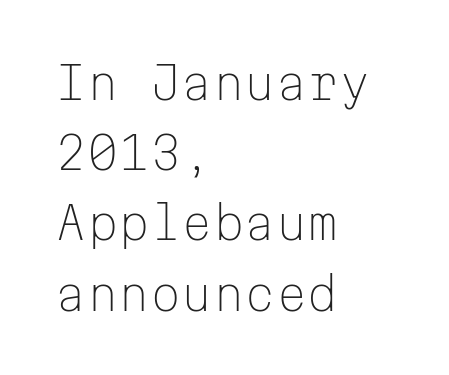
{"serif": "no", "italic": "no", "bold": "no", "weight": "light", "width": "normal", "stroke_contrast": "low", "x_height": "medium", "monospaced": "yes", "underline": "no", "align": "left", "line_spacing": "normal", "line_spacing_ratio": 1.56, "letter_spacing": "normal", "letter_spacing_em": 0.0, "glyph_px": 45}
